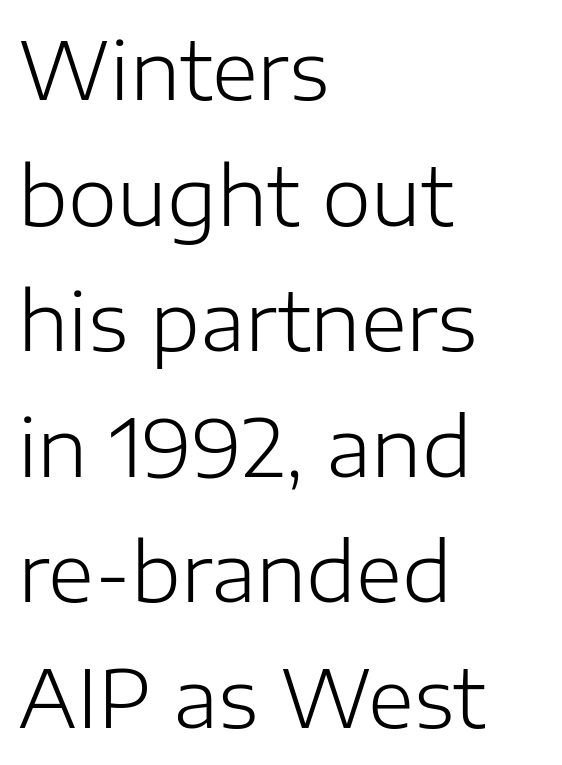
{"serif": "no", "italic": "no", "bold": "no", "weight": "light", "width": "normal", "stroke_contrast": "low", "x_height": "medium", "monospaced": "no", "underline": "no", "align": "left", "line_spacing": "normal", "line_spacing_ratio": 1.59, "letter_spacing": "normal", "letter_spacing_em": 0.0, "glyph_px": 79}
